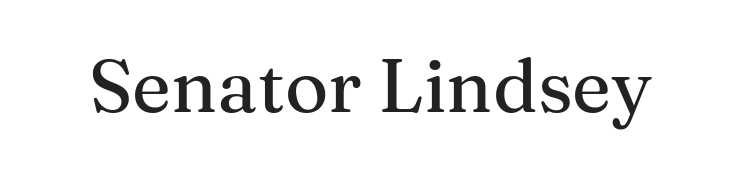
The image shows 74 px serif type, upright; set normal letter spacing, not underlined; medium stroke contrast and a medium x-height.
